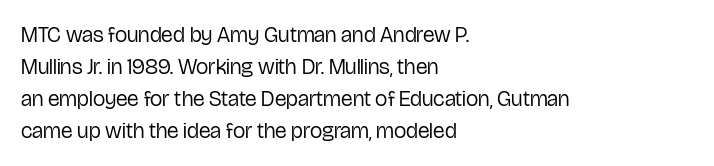
The image shows 22 px text type, upright; set left-aligned, normal line spacing (1.46x), normal letter spacing, not underlined.
